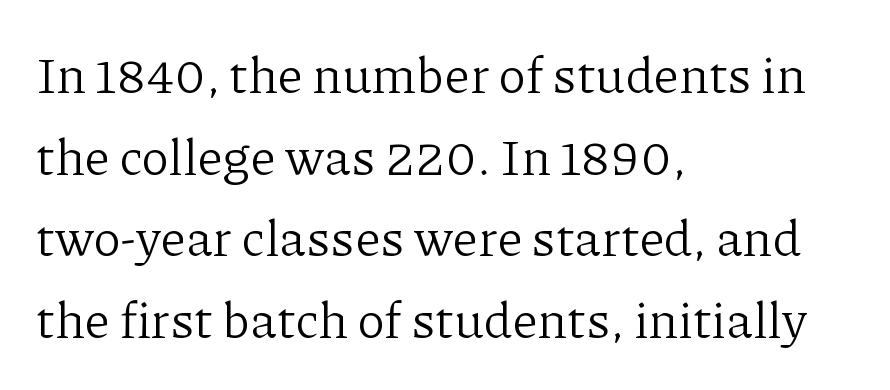
The image shows 51 px light serif type, upright; set left-aligned, normal line spacing (1.6x), normal letter spacing, not underlined; low stroke contrast and a medium x-height.
